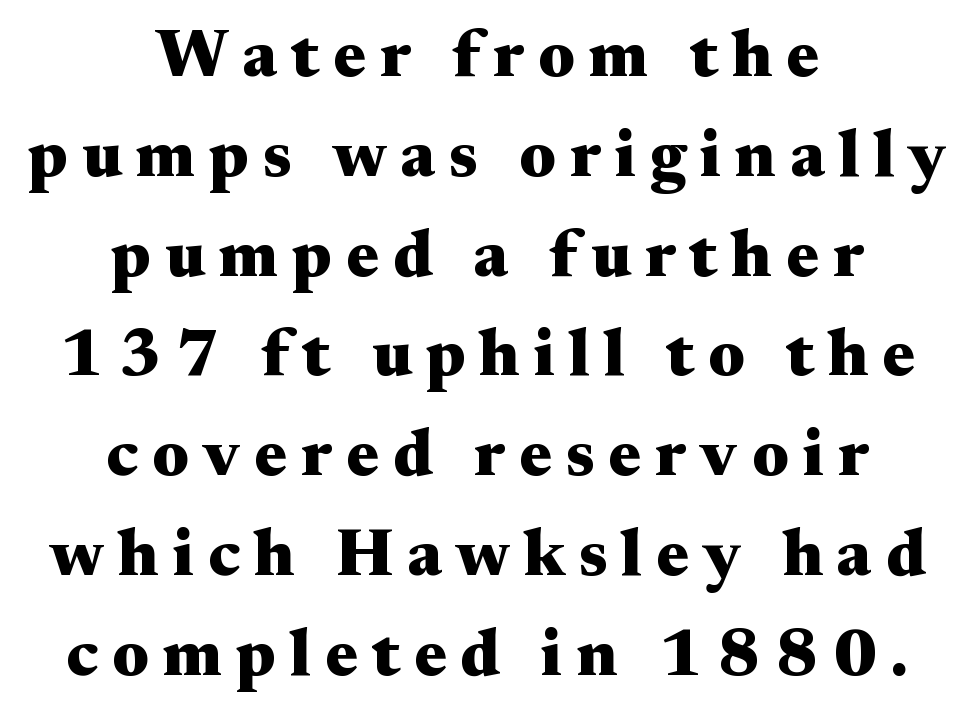
{"serif": "yes", "italic": "no", "bold": "yes", "weight": "heavy", "width": "wide", "stroke_contrast": "medium", "x_height": "small", "monospaced": "no", "underline": "no", "align": "center", "line_spacing": "normal", "line_spacing_ratio": 1.49, "letter_spacing": "wide", "letter_spacing_em": 0.21, "glyph_px": 67}
